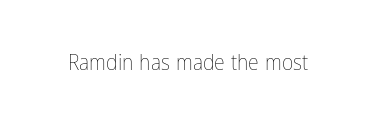
Q: Is the text bold? A: No.
Q: Is the text italic (slanted)? A: No, it is upright.
Q: Is the text underlined? A: No.
Q: Is the spacing between letters normal or unusually wide? A: Normal.
